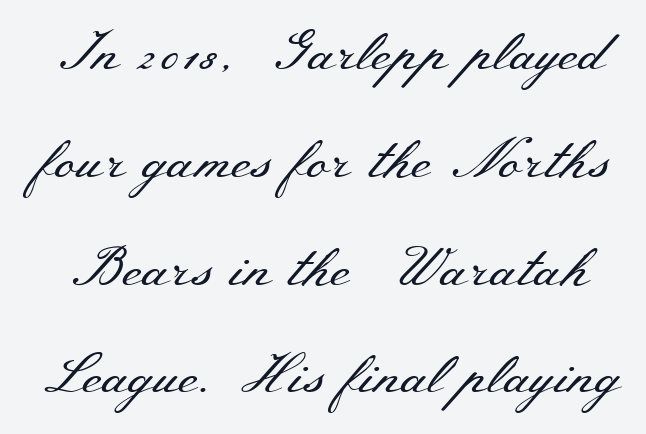
You could fit nearly another row in the gap between these rows. Character widths vary here, with narrow letters taking less room than wide ones. Type style note: has serifs. Students, note that the glyphs here touch the page at normal intervals.
